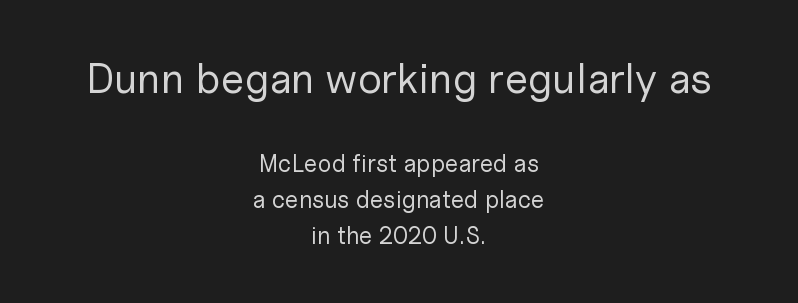
Nothing sits at the stroke ends, so this counts as sans-serif. How would I describe the line gaps? Plain and ordinary. Stroke mass is kept to a normal reading level or below. Casual observation: everything's sitting right in the middle.
